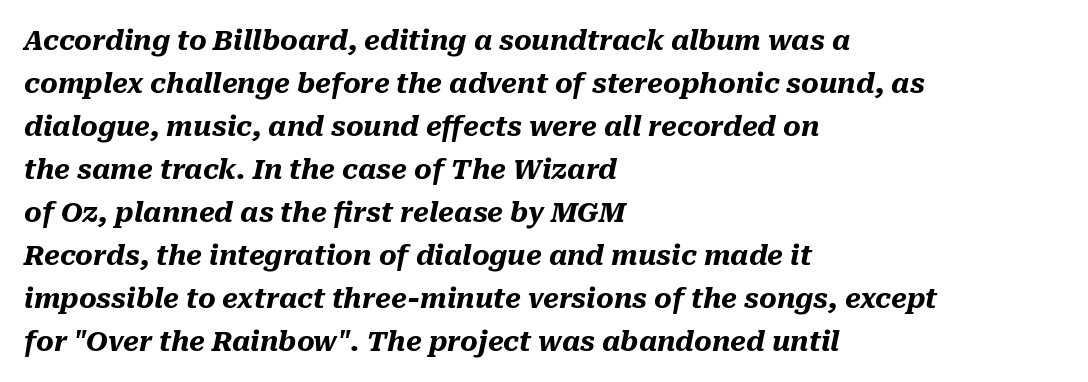
Quick note: interline space is typical. Any mark beneath the type? The region is blank. The paragraph shown leans on its left margin. The font's italic variant was chosen for this text.
